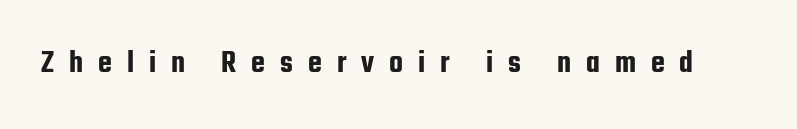
{"serif": "no", "italic": "no", "width": "condensed", "stroke_contrast": "low", "x_height": "medium", "monospaced": "no", "underline": "no", "letter_spacing": "wide", "letter_spacing_em": 0.47, "glyph_px": 32}
